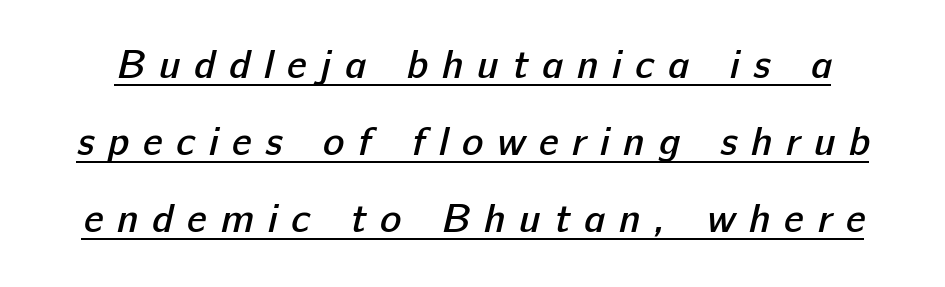
The image shows 40 px semibold sans-serif type; set loose line spacing (1.93x), unusually wide letter spacing (+0.34 em), underlined; low stroke contrast and a medium x-height.
